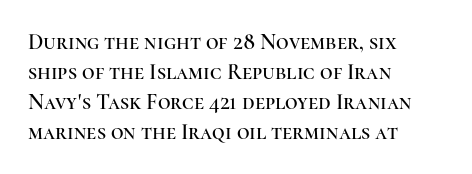
{"italic": "no", "underline": "no", "align": "left", "line_spacing": "normal", "line_spacing_ratio": 1.36, "letter_spacing": "normal", "letter_spacing_em": 0.0, "glyph_px": 22}
